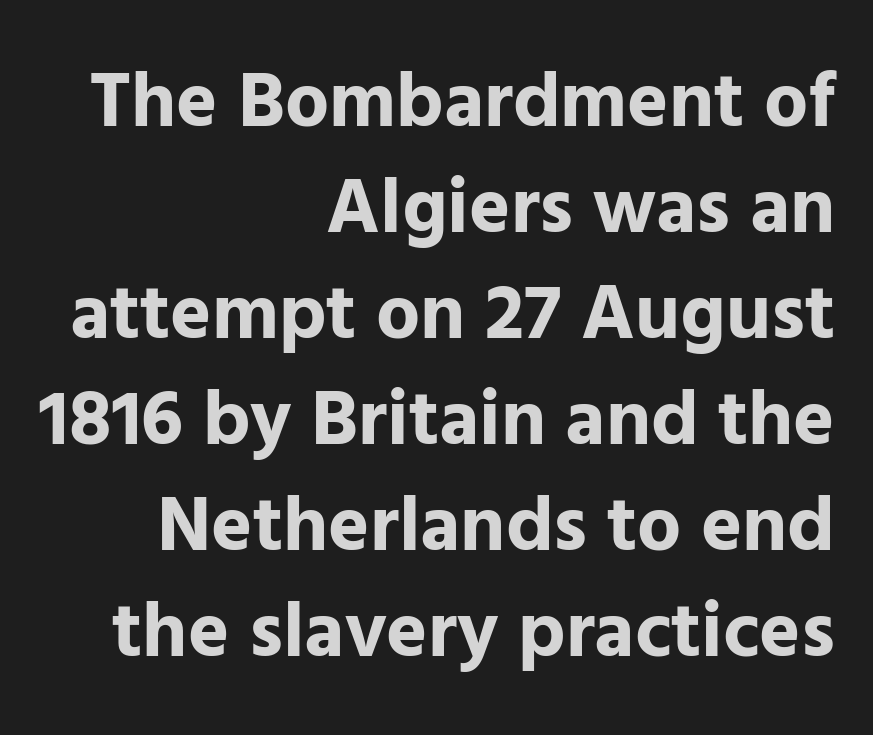
Q: Is the text bold? A: Yes.
Q: Is the text italic (slanted)? A: No, it is upright.
Q: Is the typeface a serif or a sans-serif typeface? A: Sans-serif.
Q: Is the text underlined? A: No.
Q: How is the paragraph aligned? A: Right-aligned.
Q: Is the spacing between letters normal or unusually wide? A: Normal.
Q: Is the spacing between lines tight, normal or loose? A: Normal.
Q: Width (condensed, normal, or wide)? A: Normal.
Q: Stroke contrast? A: Low.
Q: x-height? A: Medium.
Q: Monospaced? A: No.
